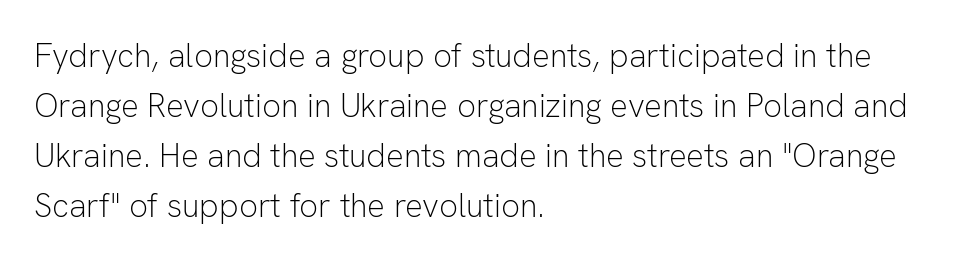
Underlining? Definitely not there. Spacing verdict: proportional, widths tailored to each character. Posture: vertical. Does the type have serifs? No, each stem ends abruptly.
